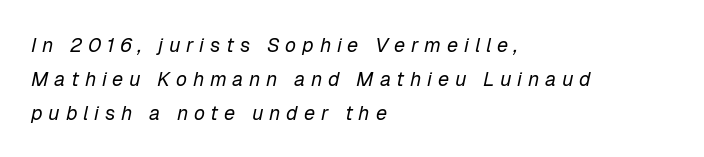
The space beneath each line is pristine and unruled. The horizontal fit of the characters is loose and conspicuously gappy. The weight would be labelled regular, book, light, or lighter still. Leading: standard. Posture: slanted.
